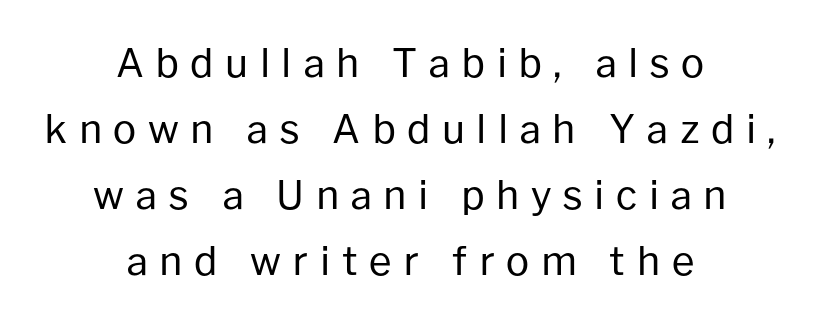
The image shows 39 px regular-weight sans-serif type, upright; set centered, normal line spacing (1.69x), unusually wide letter spacing (+0.29 em), not underlined; low stroke contrast and a medium x-height.
